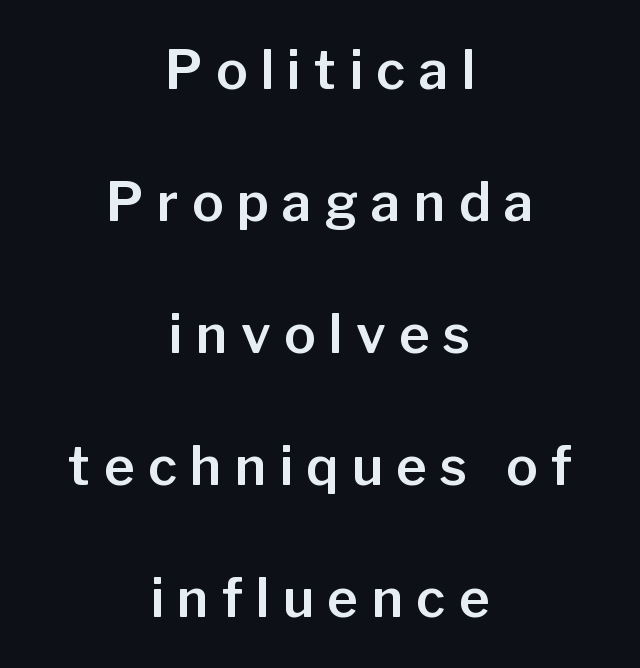
Does the copy run flush right? No — it is centered line by line. One glance says open: line gaps are wider than usual. This sample uses expanded letter spacing, leaving extra air between glyphs. I'd call this a sans setting — the letters go barefoot.
